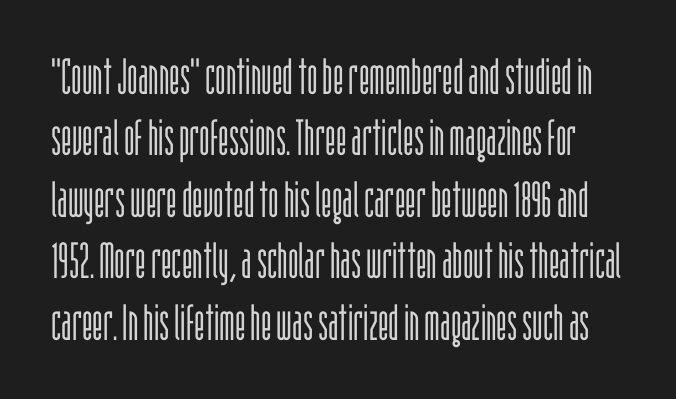
The specimen reads as upright at a glance. This is not heavy type; no bold has been used. The font family rendered here belongs to the sans-serif group. The rendering uses natural spacing where letterforms have individual widths. The words here are not underlined.
